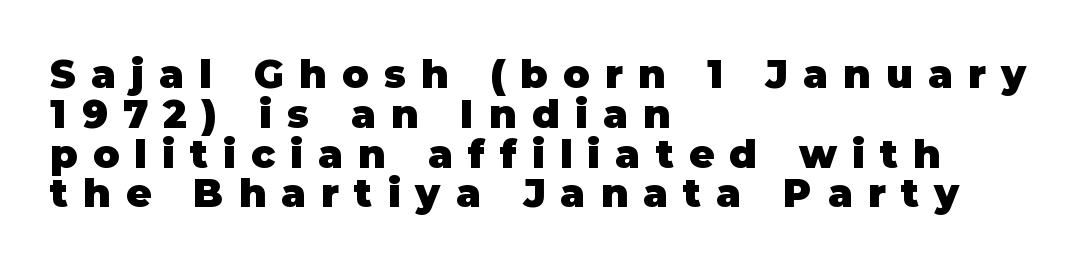
The image shows 39 px heavy sans-serif type, upright; set left-aligned, tight line spacing (1.02x), unusually wide letter spacing (+0.39 em), not underlined; low stroke contrast and a large x-height.
